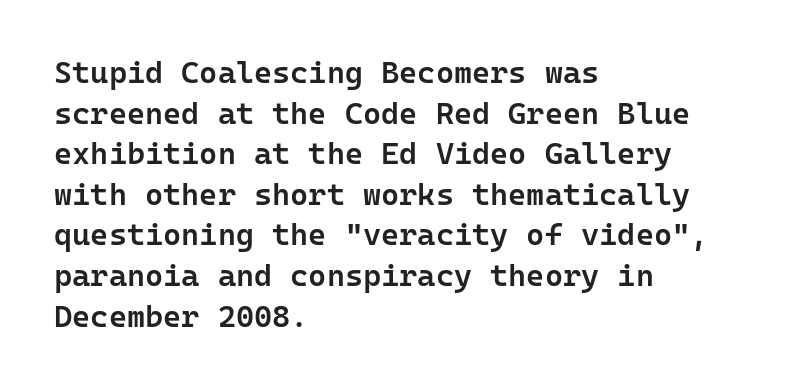
A typesetter would call this zero additional tracking. The letters march in equal steps, a hallmark of fixed-pitch type. How would I describe the line gaps? Plain and ordinary. Plain, unruled lines of type.
